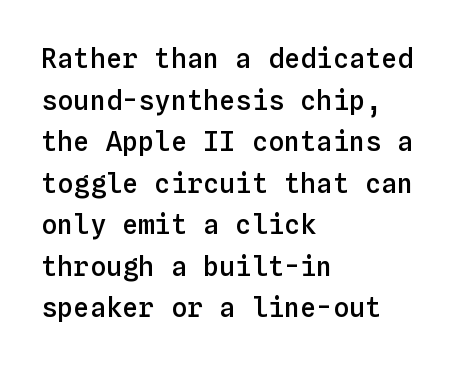
The image shows 27 px text type, upright; set left-aligned, normal line spacing (1.54x), normal letter spacing, not underlined.
